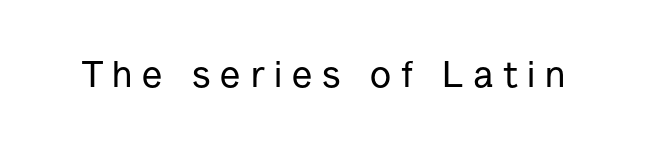
Q: Is the text italic (slanted)? A: No, it is upright.
Q: Is the typeface a serif or a sans-serif typeface? A: Sans-serif.
Q: Is the text underlined? A: No.
Q: Is the spacing between letters normal or unusually wide? A: Unusually wide.
Q: Width (condensed, normal, or wide)? A: Normal.
Q: Stroke contrast? A: Low.
Q: x-height? A: Medium.
Q: Monospaced? A: No.
